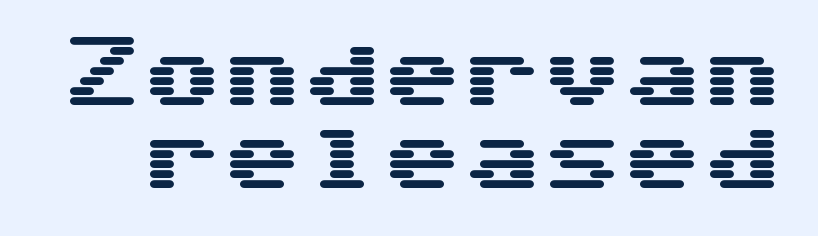
Nobody touched the tracking dial on this one. Anything drawn beneath the words? Only blank space. Notice how descenders almost collide with the ascenders below — that's tight leading. A typesetter would call this monospace, since all characters share one set width. Style check: upright.
